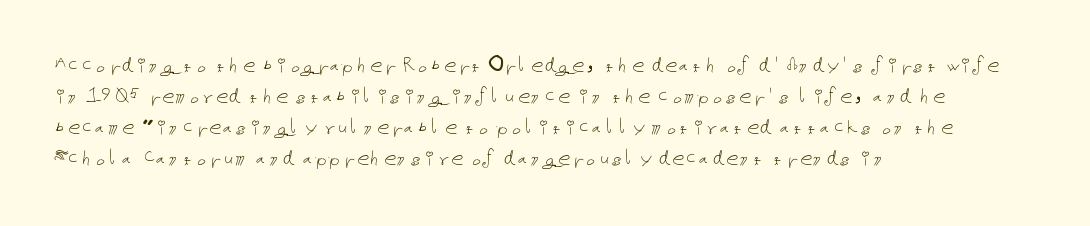
Q: Is the text bold? A: No.
Q: Is the text italic (slanted)? A: No, it is upright.
Q: Is the text underlined? A: No.
Q: How is the paragraph aligned? A: Left-aligned.
Q: Is the spacing between letters normal or unusually wide? A: Normal.
Q: Is the spacing between lines tight, normal or loose? A: Normal.
